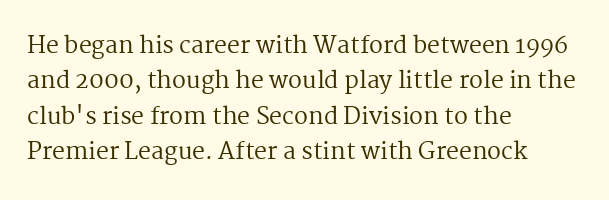
Q: Is the text bold? A: No.
Q: Is the text italic (slanted)? A: No, it is upright.
Q: Is the text underlined? A: No.
Q: How is the paragraph aligned? A: Left-aligned.
Q: Is the spacing between letters normal or unusually wide? A: Normal.
Q: Is the spacing between lines tight, normal or loose? A: Normal.
